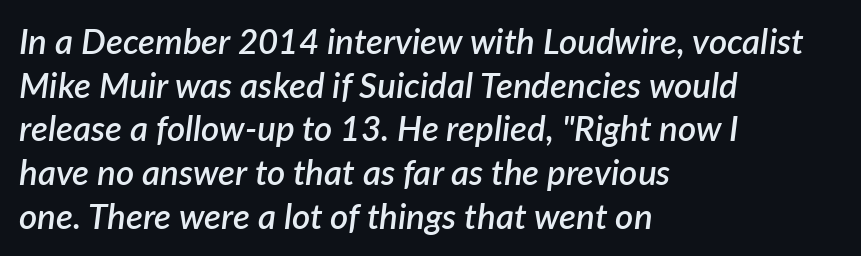
How are the letters spaced? Ordinarily, with no added tracking. One-word summary of the alignment: left. The passage shown is not underscored anywhere. Stems and bowls a touch heavier than normal — semibold.
